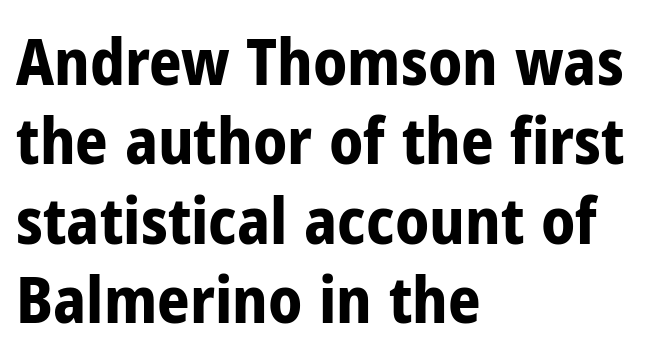
The image shows 64 px bold, condensed sans-serif type, upright; set left-aligned, line spacing 1.24x, normal letter spacing, not underlined; low stroke contrast and a medium x-height.
